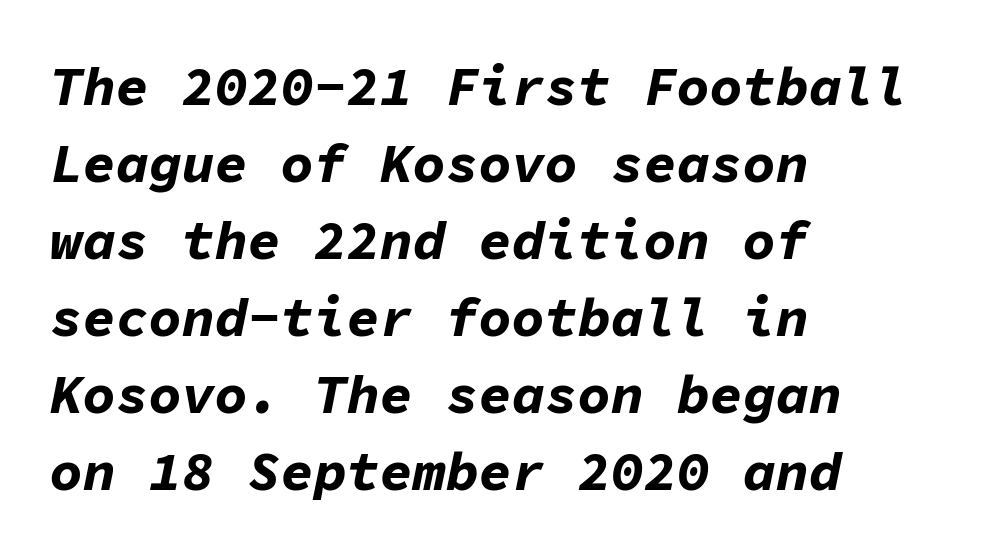
The image shows 55 px bold type, italic (leaning right), monospaced; set left-aligned, normal line spacing (1.4x), normal letter spacing, not underlined; low stroke contrast and a medium x-height.
